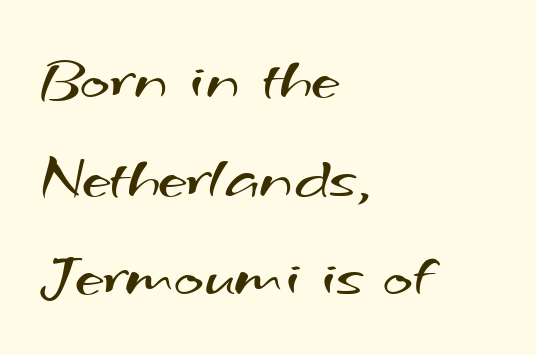
{"serif": "no", "bold": "no", "weight": "regular", "width": "wide", "stroke_contrast": "medium", "x_height": "small", "monospaced": "no", "underline": "no", "align": "left", "line_spacing": "normal", "line_spacing_ratio": 1.54, "letter_spacing": "normal", "letter_spacing_em": 0.0, "glyph_px": 64}
